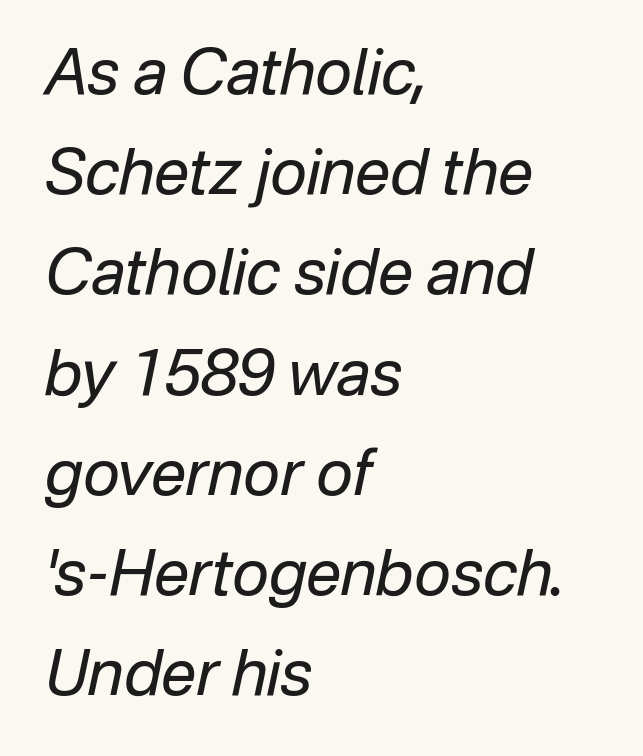
{"italic": "yes", "lean": "right", "slant_degrees": 12, "bold": "no", "weight": "regular", "width": "normal", "stroke_contrast": "low", "x_height": "medium", "monospaced": "no", "underline": "no", "align": "left", "line_spacing": "normal", "line_spacing_ratio": 1.59, "letter_spacing": "normal", "letter_spacing_em": 0.0, "glyph_px": 63}
